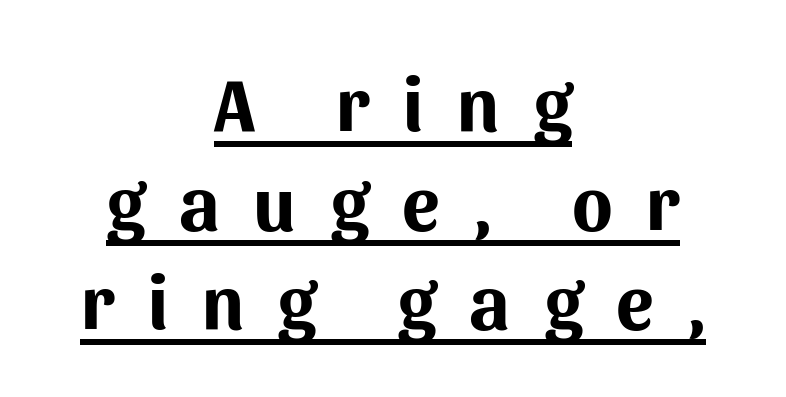
The image shows 75 px bold sans-serif type, upright; set centered, normal line spacing (1.32x), unusually wide letter spacing (+0.45 em), underlined; medium stroke contrast and a medium x-height.
